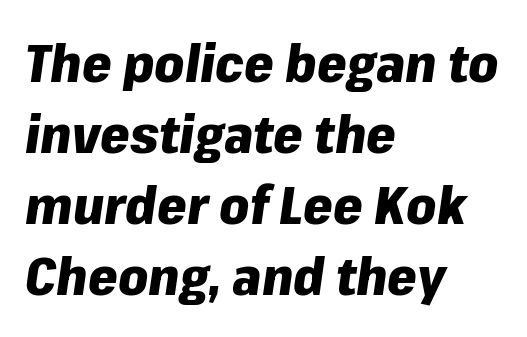
The strokes are fattened all the way to bold. The typesetter chose a ragged-right arrangement here. The line texture is even and compact thanks to regular tracking. Observe the lean: these are italic letterforms.
